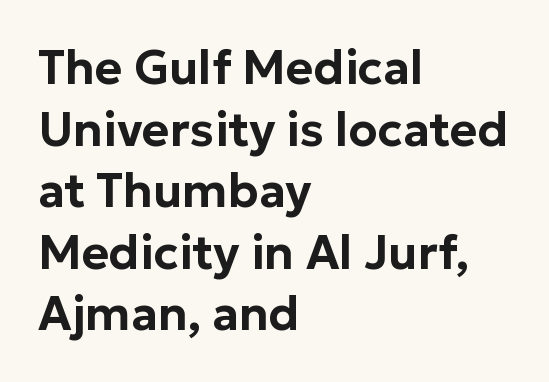
What stands out about the letter spacing? Nothing — it is the standard amount. A typesetter would mark this as roman, not italic. Each line starts at the same left margin while the right side varies. The rendering shows plain stroke endings on the letterforms — a sans-serif design. Here the designer chose a conventional face with non-uniform glyph widths. The zone under the glyphs is completely vacant.
